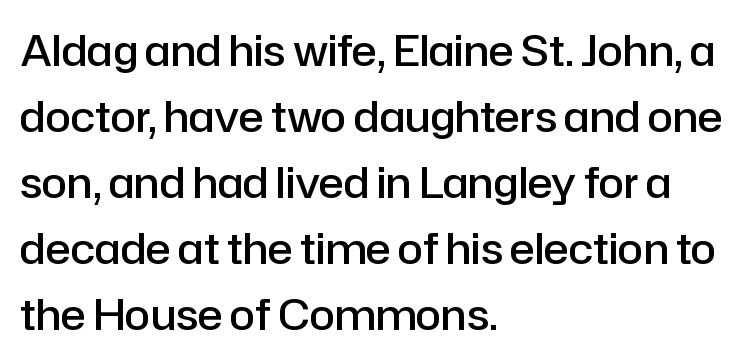
The image shows 42 px semibold sans-serif type, upright; set left-aligned, normal line spacing (1.57x), normal letter spacing, not underlined; low stroke contrast and a medium x-height.
